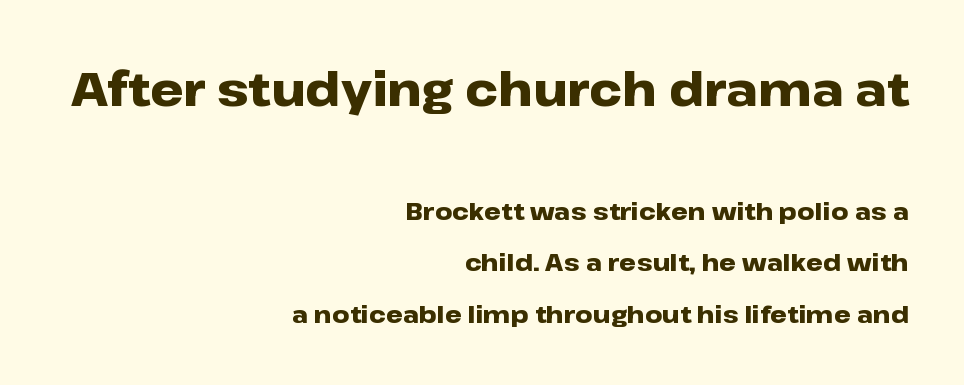
{"serif": "no", "italic": "no", "bold": "yes", "weight": "heavy", "width": "wide", "stroke_contrast": "low", "x_height": "medium", "monospaced": "no", "underline": "no", "align": "right", "line_spacing": "loose", "line_spacing_ratio": 2.15, "letter_spacing": "normal", "letter_spacing_em": 0.0, "larger_block": "first", "size_ratio": 1.96, "glyph_px": 47}
